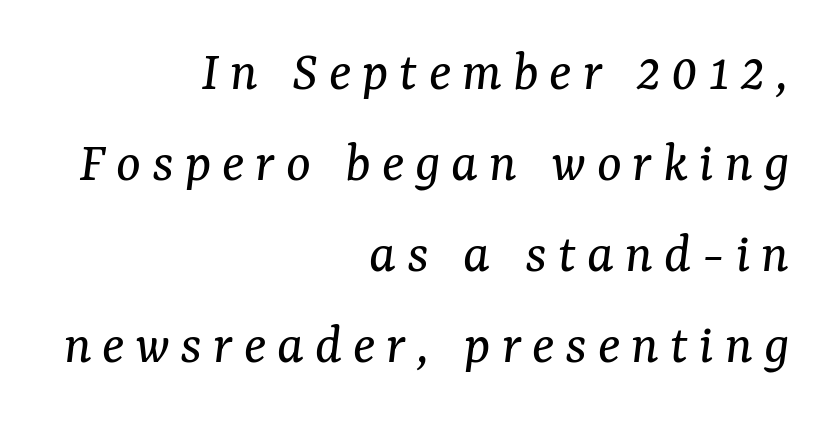
Heft: none added — not bold. Decoration check: the copy has no underline. Line endings align vertically; line beginnings do not. If you measured baseline to baseline, you'd find a middling distance. You can tell from the footed stems that serif type was used. Looks like regular typesetting: each glyph gets only the width it needs.
